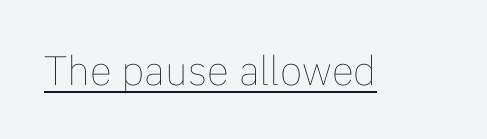
The image shows 41 px thin type, upright; set normal letter spacing, underlined; low stroke contrast and a medium x-height.
